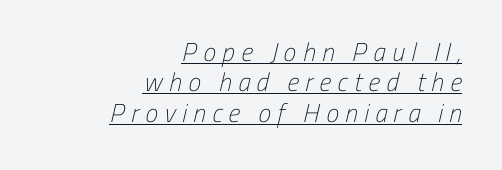
The font is comparable to plain body text, perhaps lighter. Each word looks stretched out because of the extra space between its letters. The text block is weighted toward the right margin, trailing off unevenly leftward. A baseline rule has been typeset under these characters.
